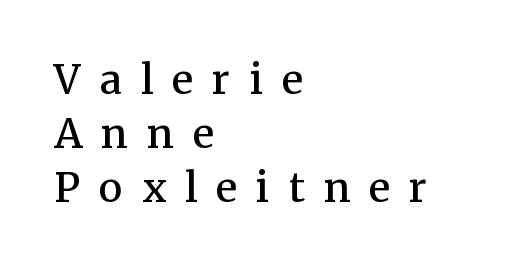
Q: Is the text bold? A: Semi-bold.
Q: Is the text italic (slanted)? A: No, it is upright.
Q: Is the typeface a serif or a sans-serif typeface? A: Serif.
Q: Is the text underlined? A: No.
Q: How is the paragraph aligned? A: Left-aligned.
Q: Is the spacing between letters normal or unusually wide? A: Unusually wide.
Q: Is the spacing between lines tight, normal or loose? A: Normal.
Q: Width (condensed, normal, or wide)? A: Normal.
Q: Stroke contrast? A: Medium.
Q: x-height? A: Medium.
Q: Monospaced? A: No.
